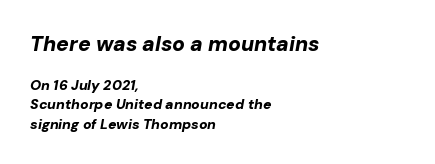
Caption: multi-line text, flush left, ragged right. The foot of each line stays bare and open. Caption: bold face, heavy strokes. Rows of type keep a routine distance in the vertical direction. Observe the ordinary spacing: letters are neighbours, not strangers. Note: larger setting up top, smaller setting below.
